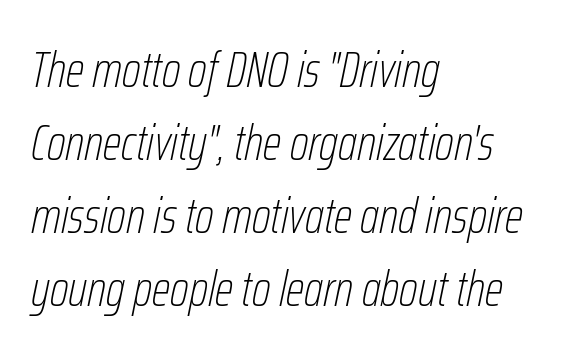
{"italic": "yes", "lean": "right", "slant_degrees": 12, "bold": "no", "weight": "thin", "width": "condensed", "stroke_contrast": "low", "x_height": "medium", "monospaced": "no", "underline": "no", "align": "left", "line_spacing": "normal", "line_spacing_ratio": 1.49, "letter_spacing": "normal", "letter_spacing_em": 0.0, "glyph_px": 49}
